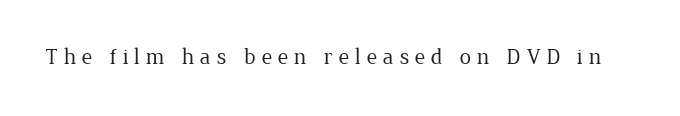
Q: Is the text bold? A: No.
Q: Is the text italic (slanted)? A: No, it is upright.
Q: Is the text underlined? A: No.
Q: Is the spacing between letters normal or unusually wide? A: Unusually wide.
